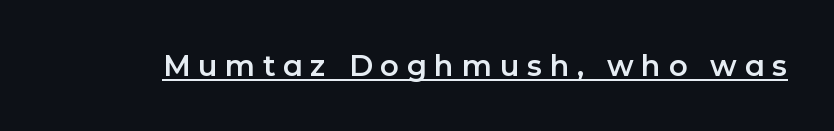
Q: Is the text italic (slanted)? A: No, it is upright.
Q: Is the typeface a serif or a sans-serif typeface? A: Sans-serif.
Q: Is the text underlined? A: Yes.
Q: Is the spacing between letters normal or unusually wide? A: Unusually wide.
Q: Width (condensed, normal, or wide)? A: Normal.
Q: Stroke contrast? A: Low.
Q: x-height? A: Medium.
Q: Monospaced? A: No.
